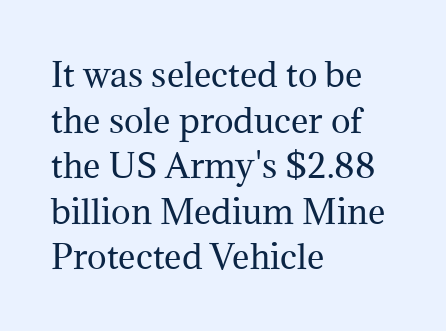
The image shows 33 px regular-weight serif type, upright; set left-aligned, normal line spacing (1.38x), normal letter spacing, not underlined; medium stroke contrast and a medium x-height.
